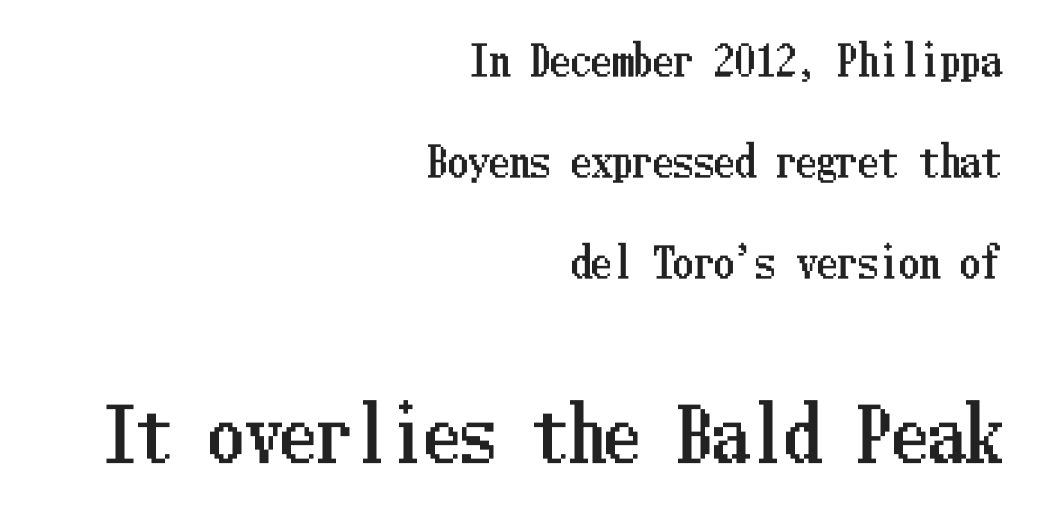
{"italic": "no", "width": "condensed", "stroke_contrast": "low", "x_height": "medium", "underline": "no", "align": "right", "line_spacing": "loose", "line_spacing_ratio": 2.46, "letter_spacing": "normal", "letter_spacing_em": 0.0, "larger_block": "second", "size_ratio": 1.76, "glyph_px": 72}
